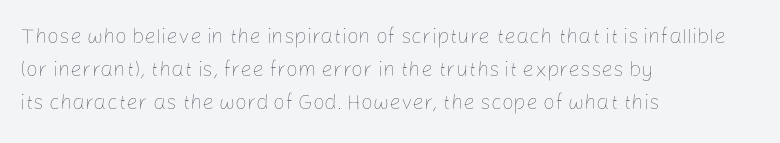
The image shows 21 px text type, upright; set left-aligned, normal line spacing (1.58x), normal letter spacing, not underlined.
